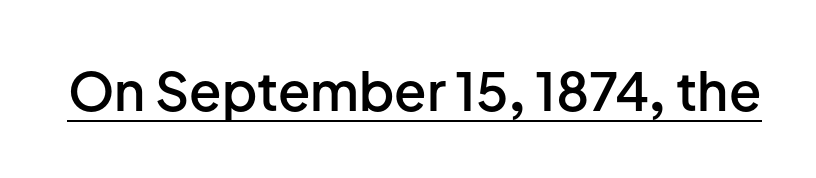
{"serif": "no", "italic": "no", "bold": "semi", "weight": "semibold", "width": "normal", "stroke_contrast": "low", "x_height": "medium", "monospaced": "no", "underline": "yes", "letter_spacing": "normal", "letter_spacing_em": 0.0, "glyph_px": 53}
